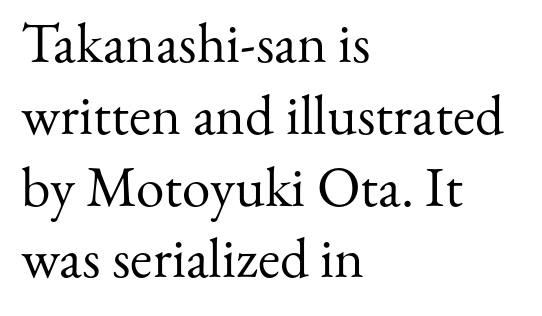
The image shows 57 px regular-weight serif type, upright; set left-aligned, normal line spacing (1.26x), normal letter spacing, not underlined; medium stroke contrast and a small x-height.
